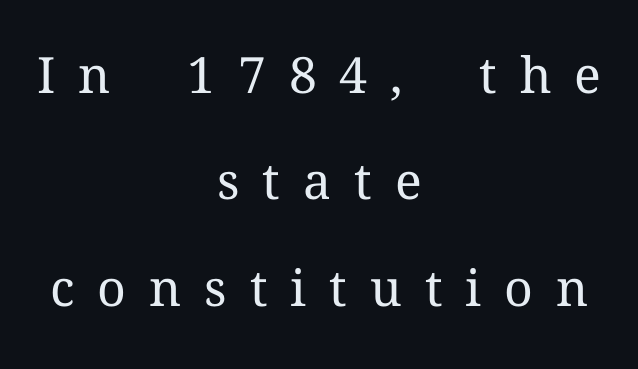
Q: Is the text bold? A: No.
Q: Is the text italic (slanted)? A: No, it is upright.
Q: Is the typeface a serif or a sans-serif typeface? A: Serif.
Q: Is the text underlined? A: No.
Q: How is the paragraph aligned? A: Centered.
Q: Is the spacing between letters normal or unusually wide? A: Unusually wide.
Q: Is the spacing between lines tight, normal or loose? A: Loose.
Q: Width (condensed, normal, or wide)? A: Normal.
Q: Stroke contrast? A: Medium.
Q: x-height? A: Medium.
Q: Monospaced? A: No.
